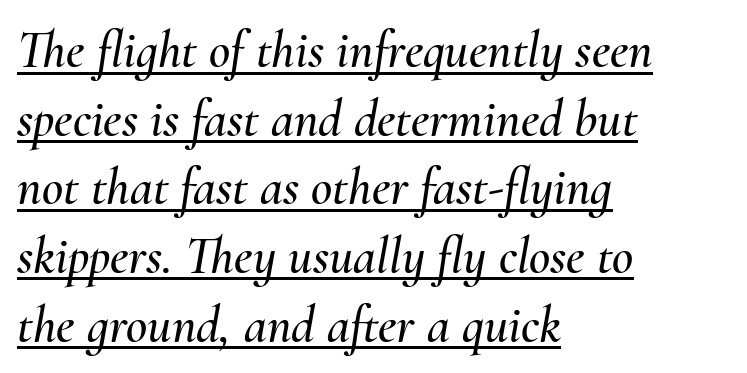
{"italic": "yes", "lean": "right", "slant_degrees": 10, "width": "normal", "stroke_contrast": "medium", "x_height": "small", "monospaced": "no", "underline": "yes", "align": "left", "line_spacing": "normal", "line_spacing_ratio": 1.32, "letter_spacing": "normal", "letter_spacing_em": 0.0, "glyph_px": 52}
